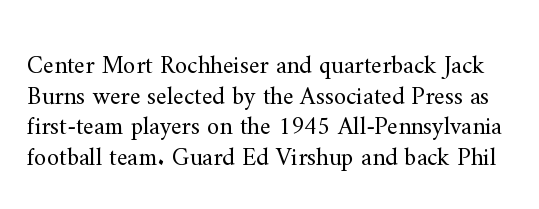
Q: Is the text bold? A: No.
Q: Is the text italic (slanted)? A: No, it is upright.
Q: Is the text underlined? A: No.
Q: Is the spacing between letters normal or unusually wide? A: Normal.
